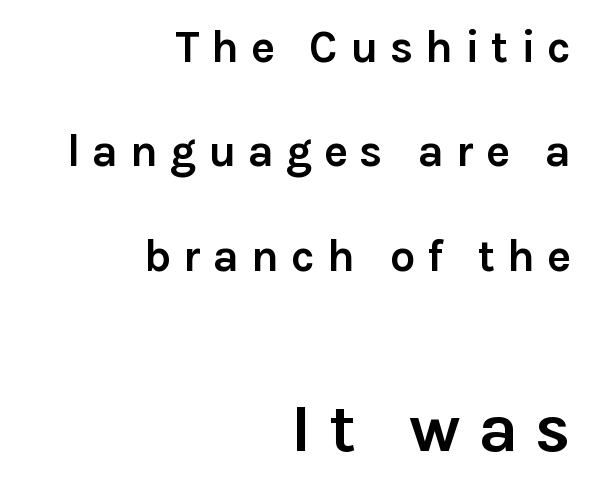
The image shows 68 px semibold sans-serif type, upright; set right-aligned, loose line spacing (2.32x), unusually wide letter spacing (+0.26 em), not underlined; the second (bottom) block is 1.51x larger; low stroke contrast and a medium x-height.
